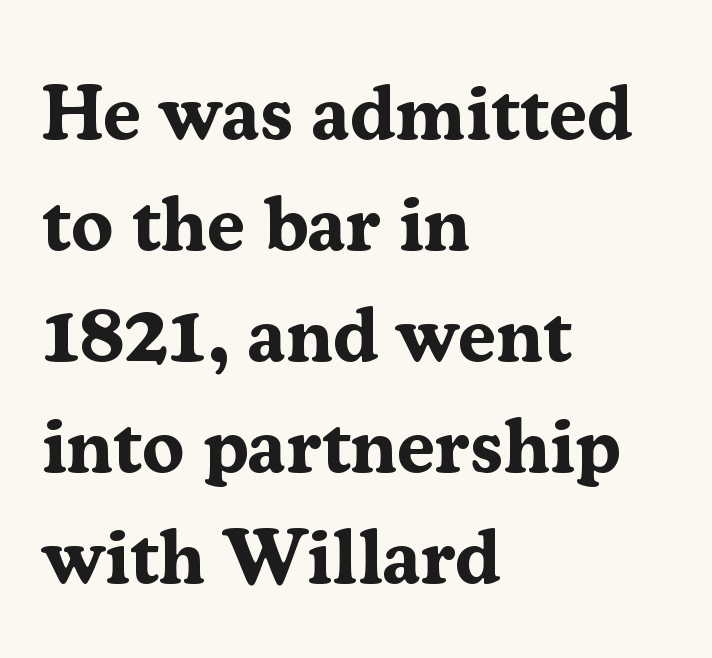
Q: Is the text bold? A: Yes.
Q: Is the text italic (slanted)? A: No, it is upright.
Q: Is the typeface a serif or a sans-serif typeface? A: Serif.
Q: Is the text underlined? A: No.
Q: How is the paragraph aligned? A: Left-aligned.
Q: Is the spacing between letters normal or unusually wide? A: Normal.
Q: Is the spacing between lines tight, normal or loose? A: Normal.
Q: Width (condensed, normal, or wide)? A: Normal.
Q: Stroke contrast? A: Medium.
Q: x-height? A: Medium.
Q: Monospaced? A: No.
